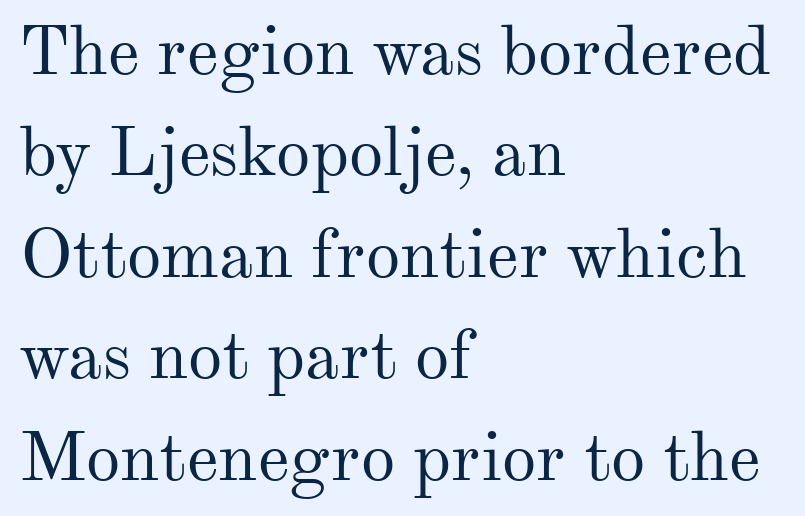
The image shows 69 px regular-weight serif type, upright; set left-aligned, normal line spacing (1.47x), normal letter spacing, not underlined; medium stroke contrast and a small x-height.
